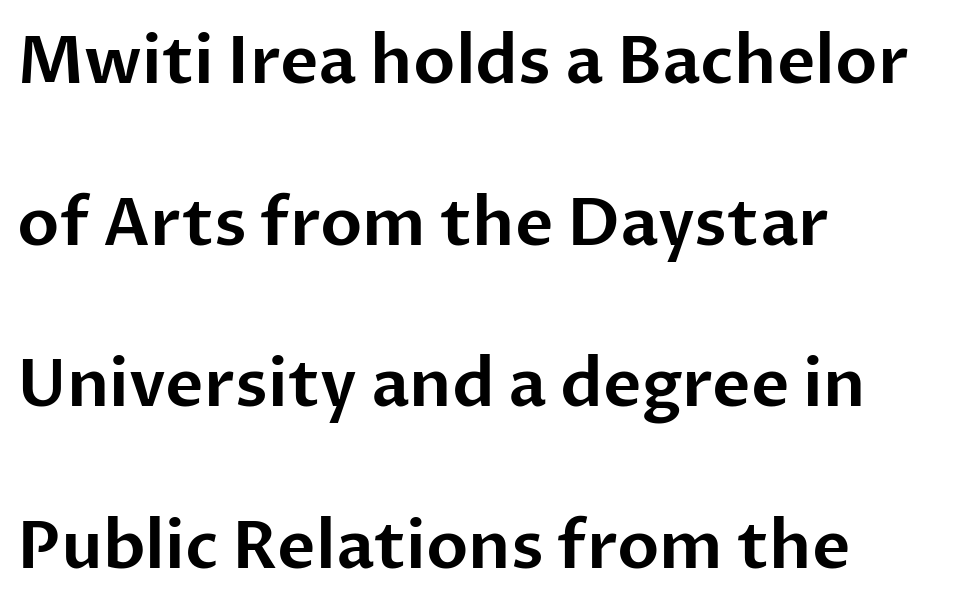
{"serif": "no", "italic": "no", "width": "normal", "stroke_contrast": "low", "x_height": "medium", "monospaced": "no", "underline": "no", "align": "left", "line_spacing": "loose", "line_spacing_ratio": 2.45, "letter_spacing": "normal", "letter_spacing_em": 0.0, "glyph_px": 66}
